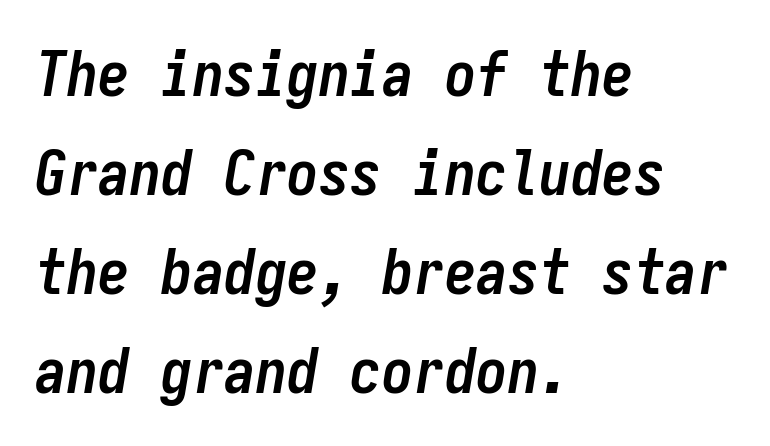
Default kerning and tracking; the words read as compact shapes. Tall strokes in this sample are angled rather than plumb. This sample has the even, mechanical cadence of fixed-width lettering. Underlining? Definitely not there.
